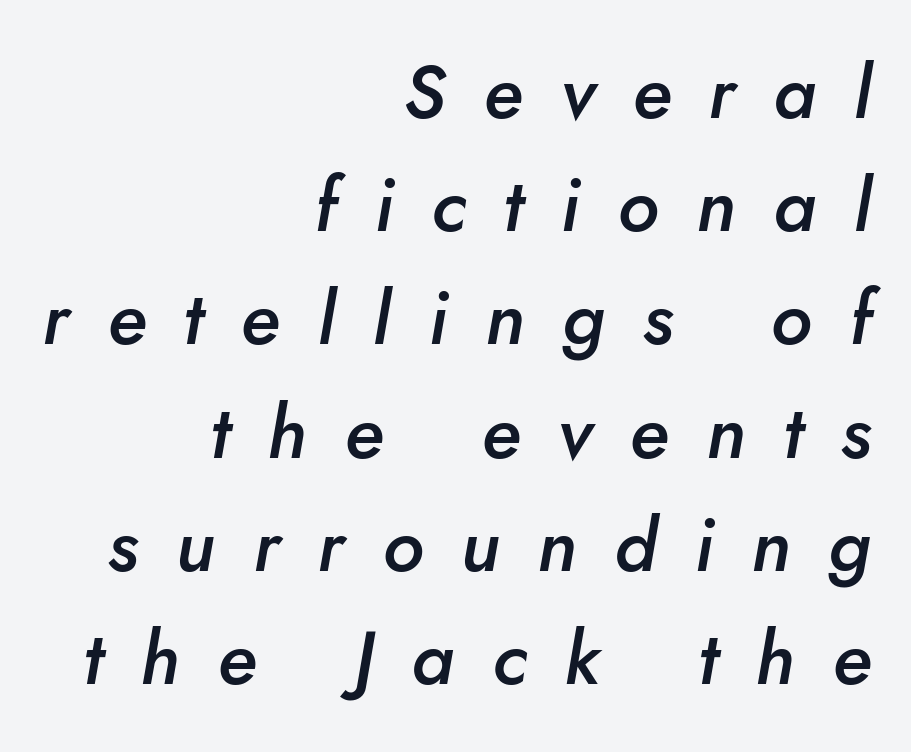
This sample is right-justified, so line beginnings fall wherever the words allow. Underlining? Definitely not there. I'd describe the lettering as semibold — firm but not a full bold. Honestly, the letter spacing is so wide it's the main thing you notice.
